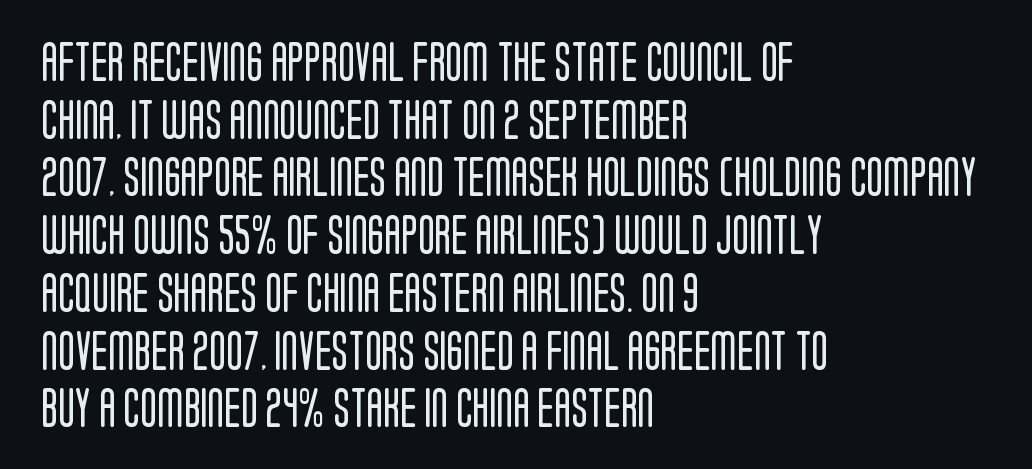
The image shows 39 px regular-weight, condensed sans-serif type, upright; set left-aligned, normal line spacing (1.48x), normal letter spacing, not underlined; low stroke contrast and a large x-height.
